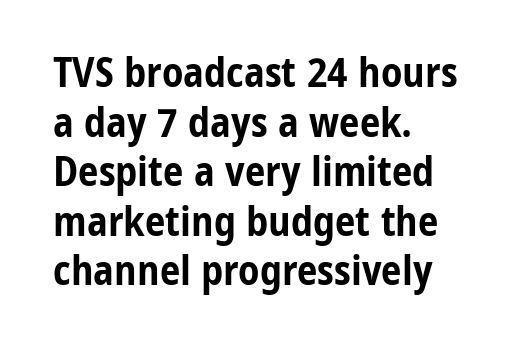
{"serif": "no", "italic": "no", "bold": "yes", "weight": "bold", "width": "condensed", "stroke_contrast": "low", "x_height": "medium", "monospaced": "no", "underline": "no", "align": "left", "line_spacing_ratio": 1.21, "letter_spacing": "normal", "letter_spacing_em": 0.0, "glyph_px": 41}
